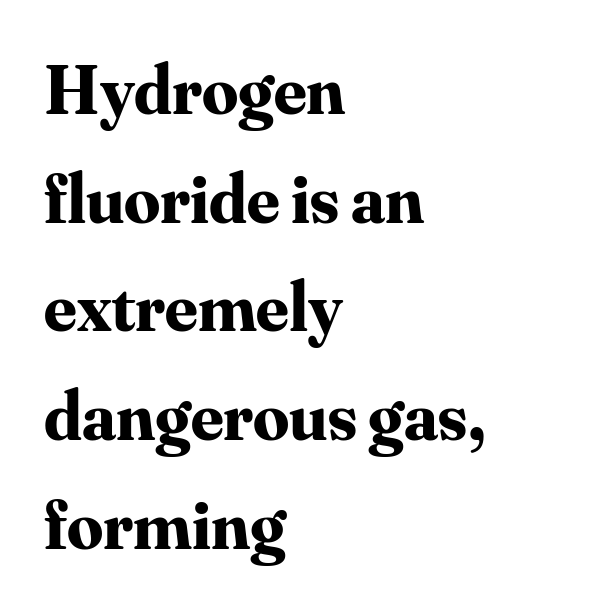
The image shows 71 px bold serif type, upright; set left-aligned, normal line spacing (1.53x), normal letter spacing, not underlined; medium stroke contrast and a small x-height.
